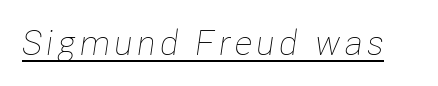
The rendering uses natural spacing where letterforms have individual widths. These characters rest on top of a visible drawn line. The axis of the letterforms is tilted away from vertical. No letter is thick-stroked: the sample isn't bold.
